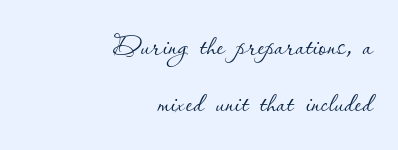
The image shows 38 px thin type; set right-aligned, normal line spacing (1.5x), normal letter spacing, not underlined; low stroke contrast and a small x-height.
